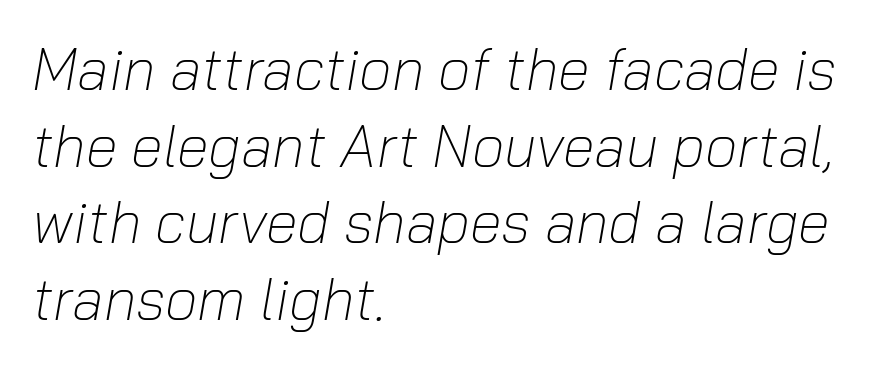
{"italic": "yes", "lean": "right", "slant_degrees": 10, "bold": "no", "weight": "light", "width": "normal", "stroke_contrast": "low", "x_height": "medium", "monospaced": "no", "underline": "no", "align": "left", "line_spacing": "normal", "line_spacing_ratio": 1.32, "letter_spacing": "normal", "letter_spacing_em": 0.0, "glyph_px": 58}
